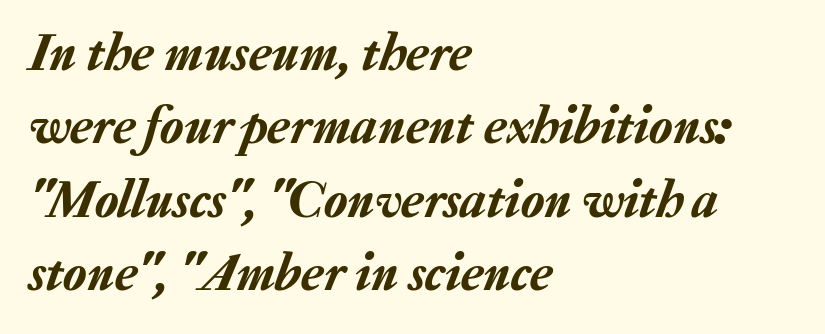
Alignment: flush left. The face used here is rendered with its standard letterfit. It's the slanting kind of type. Spacing verdict: proportional, widths tailored to each character. The block of text has a typical density, with ordinary space between rows.
